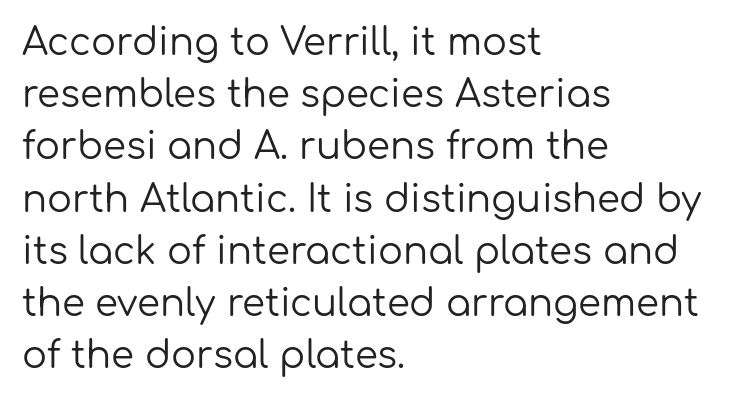
The image shows 37 px regular-weight sans-serif type, upright; set left-aligned, normal line spacing (1.41x), normal letter spacing, not underlined; low stroke contrast and a medium x-height.
